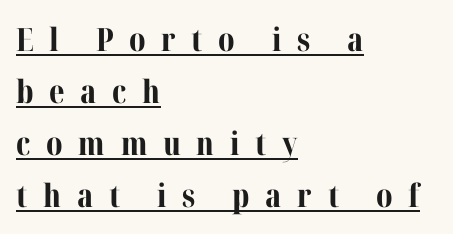
The image shows 32 px bold serif type, upright; set left-aligned, normal line spacing (1.63x), unusually wide letter spacing (+0.49 em), underlined; medium stroke contrast and a medium x-height.
